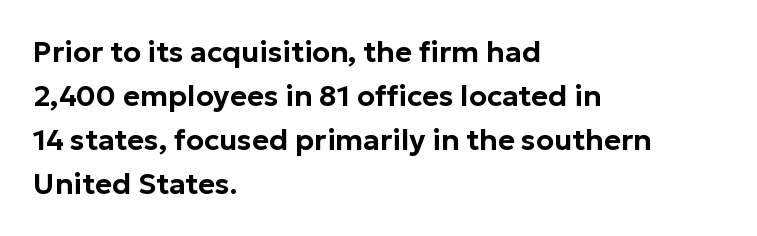
{"serif": "no", "italic": "no", "width": "normal", "stroke_contrast": "low", "x_height": "medium", "monospaced": "no", "underline": "no", "align": "left", "line_spacing": "normal", "line_spacing_ratio": 1.52, "letter_spacing": "normal", "letter_spacing_em": 0.0, "glyph_px": 29}
